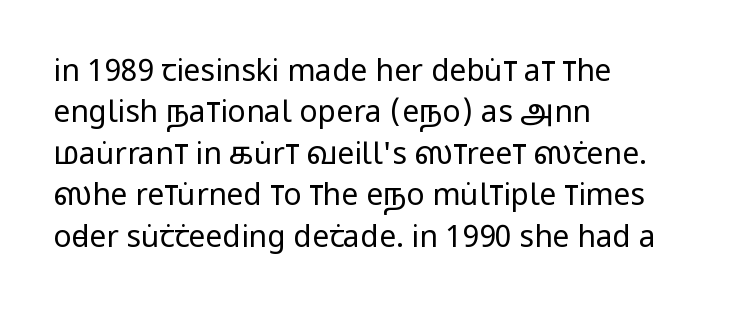
Each letter's strokes conclude bluntly, with no projecting serifs. The letters stand upright; this is a roman face. A quiet, ordinary-to-light weight characterises the typeface. Is the block centered? No — it sits flush against the left margin.
